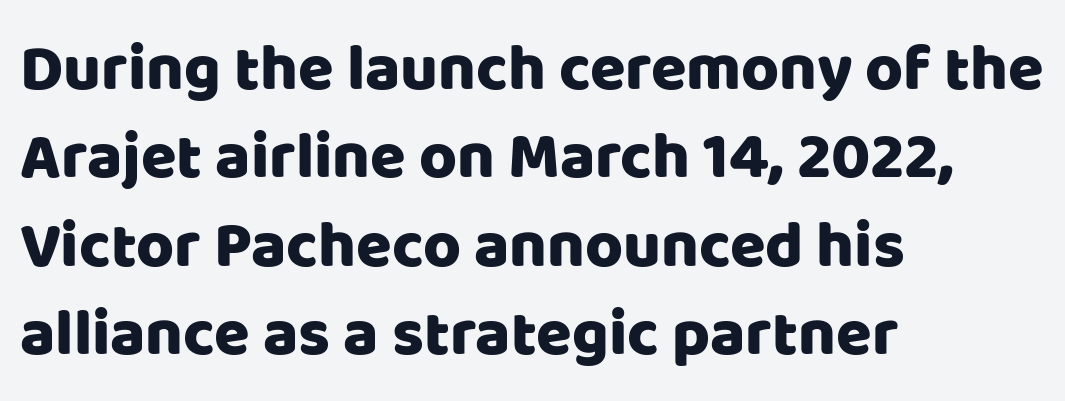
{"serif": "no", "italic": "no", "width": "normal", "stroke_contrast": "low", "x_height": "large", "monospaced": "no", "underline": "no", "align": "left", "line_spacing": "normal", "line_spacing_ratio": 1.36, "letter_spacing": "normal", "letter_spacing_em": 0.0, "glyph_px": 65}
